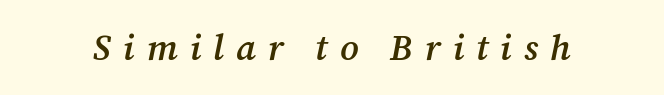
The zone under the glyphs is completely vacant. This is moderately heavy type, rendered in semibold. Here the designer chose a conventional face with non-uniform glyph widths. Tracking value appears strongly positive — letters spread wide.
